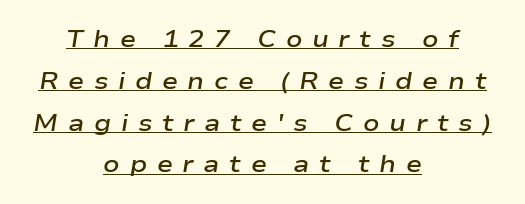
Q: Is the text bold? A: Semi-bold.
Q: Is the text italic (slanted)? A: Yes, it leans right by about 9 degrees.
Q: Is the text underlined? A: Yes.
Q: How is the paragraph aligned? A: Centered.
Q: Is the spacing between letters normal or unusually wide? A: Unusually wide.
